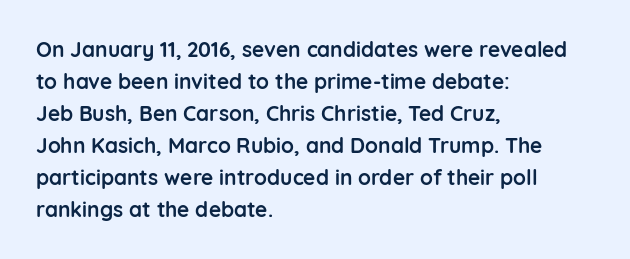
The type sits square on the baseline with zero lean. Summary of weight: heavy, a full bold. Interline gaps are of average width in this sample. The type is set solid horizontally, with unmodified tracking. Underline: absent.
